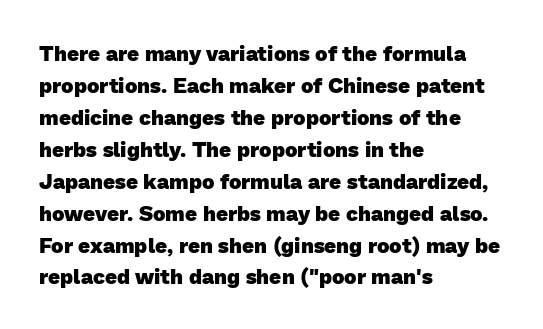
Q: Is the text bold? A: Yes.
Q: Is the text underlined? A: No.
Q: How is the paragraph aligned? A: Left-aligned.
Q: Is the spacing between letters normal or unusually wide? A: Normal.
Q: Is the spacing between lines tight, normal or loose? A: Normal.
